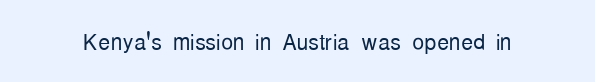
The image shows 30 px light, condensed sans-serif type, upright; set normal letter spacing, not underlined; low stroke contrast and a medium x-height.
